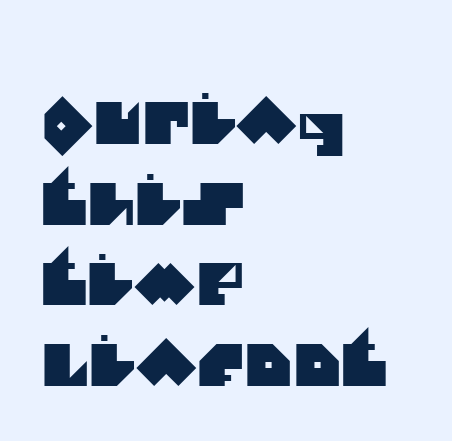
The image shows 58 px sans-serif type; set left-aligned, normal line spacing (1.39x), normal letter spacing, not underlined; medium stroke contrast and a large x-height.
